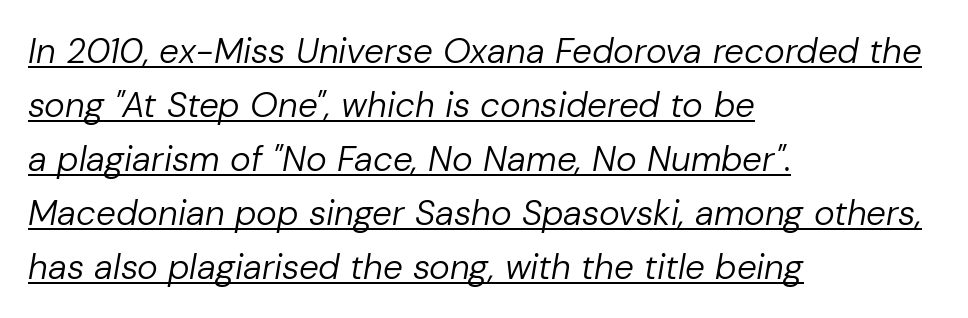
Q: Is the text bold? A: No.
Q: Is the text italic (slanted)? A: Yes, it leans right by about 10 degrees.
Q: Is the text underlined? A: Yes.
Q: How is the paragraph aligned? A: Left-aligned.
Q: Is the spacing between letters normal or unusually wide? A: Normal.
Q: Is the spacing between lines tight, normal or loose? A: Normal.
Q: Width (condensed, normal, or wide)? A: Normal.
Q: Stroke contrast? A: Low.
Q: x-height? A: Medium.
Q: Monospaced? A: No.
